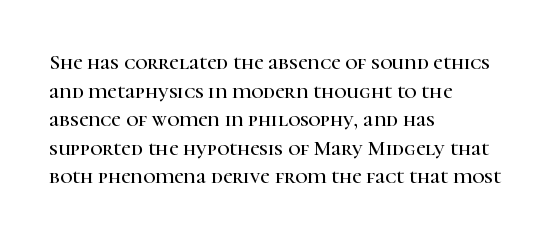
{"italic": "no", "underline": "no", "align": "left", "line_spacing": "normal", "line_spacing_ratio": 1.36, "letter_spacing": "normal", "letter_spacing_em": 0.0, "glyph_px": 21}
